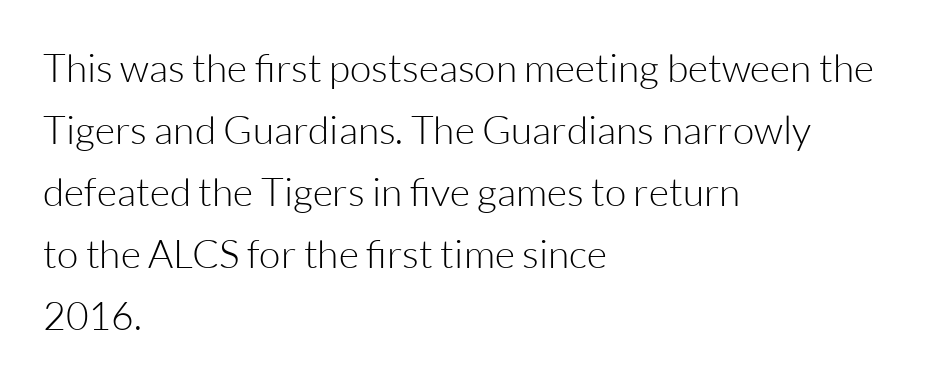
{"serif": "no", "italic": "no", "bold": "no", "weight": "light", "width": "normal", "stroke_contrast": "low", "x_height": "medium", "monospaced": "no", "underline": "no", "align": "left", "line_spacing": "normal", "line_spacing_ratio": 1.59, "letter_spacing": "normal", "letter_spacing_em": 0.0, "glyph_px": 39}
